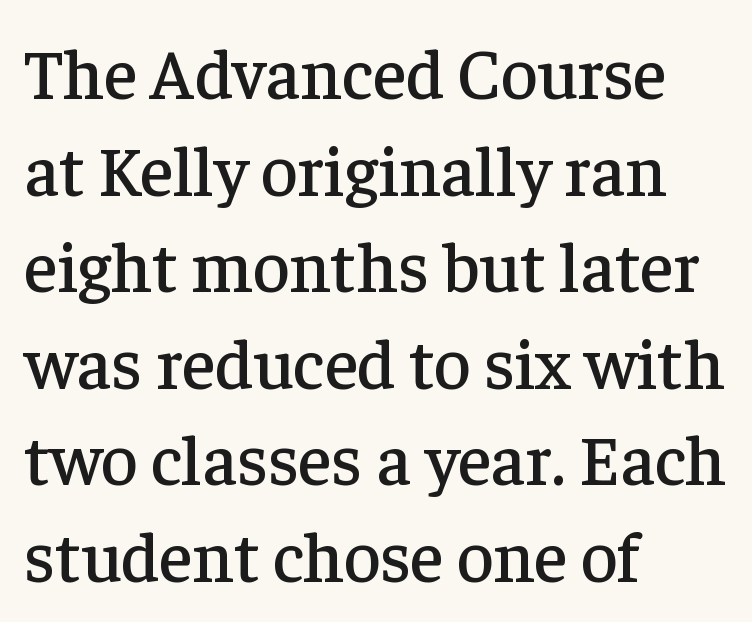
Q: Is the text italic (slanted)? A: No, it is upright.
Q: Is the typeface a serif or a sans-serif typeface? A: Serif.
Q: Is the text underlined? A: No.
Q: How is the paragraph aligned? A: Left-aligned.
Q: Is the spacing between letters normal or unusually wide? A: Normal.
Q: Is the spacing between lines tight, normal or loose? A: Normal.
Q: Width (condensed, normal, or wide)? A: Normal.
Q: Stroke contrast? A: Low.
Q: x-height? A: Medium.
Q: Monospaced? A: No.
